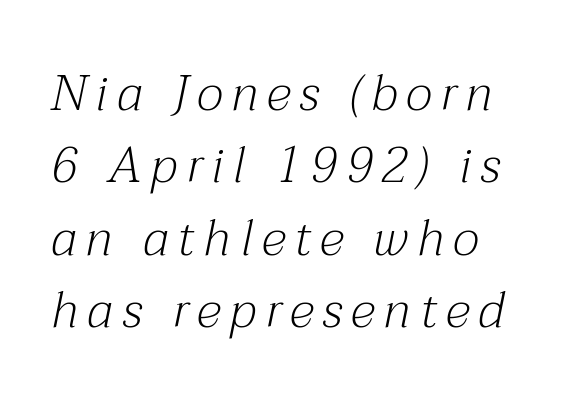
No heavy texture on the line: the type isn't bold. Are there feet on the stems? There are — it's a serif. Do the characters align in a grid? No, the font is proportional. Underlining? Definitely not there.
